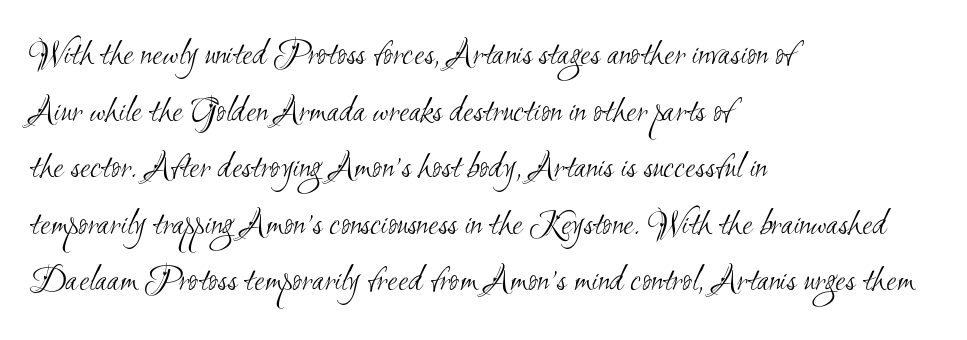
Q: Is the text bold? A: No.
Q: Is the typeface a serif or a sans-serif typeface? A: Sans-serif.
Q: Is the text underlined? A: No.
Q: How is the paragraph aligned? A: Left-aligned.
Q: Is the spacing between letters normal or unusually wide? A: Normal.
Q: Is the spacing between lines tight, normal or loose? A: Normal.
Q: Width (condensed, normal, or wide)? A: Condensed.
Q: Stroke contrast? A: Medium.
Q: x-height? A: Small.
Q: Monospaced? A: No.
